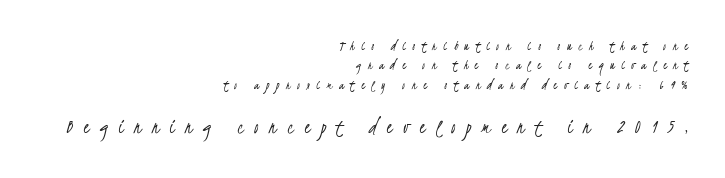
The image shows 22 px text type; set right-aligned, normal line spacing (1.39x), unusually wide letter spacing (+0.49 em), not underlined; the second (bottom) block is 1.57x larger.
